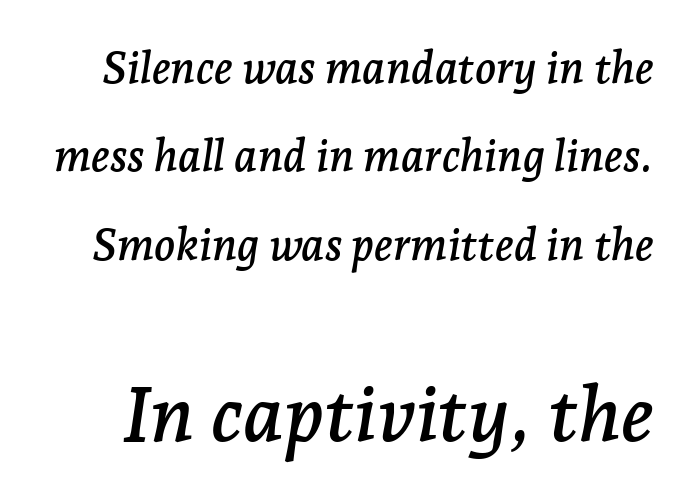
{"serif": "yes", "italic": "yes", "lean": "right", "slant_degrees": 7, "width": "normal", "stroke_contrast": "low", "x_height": "medium", "monospaced": "no", "underline": "no", "line_spacing": "loose", "line_spacing_ratio": 2.01, "letter_spacing": "normal", "letter_spacing_em": 0.0, "larger_block": "second", "size_ratio": 1.75, "glyph_px": 77}
